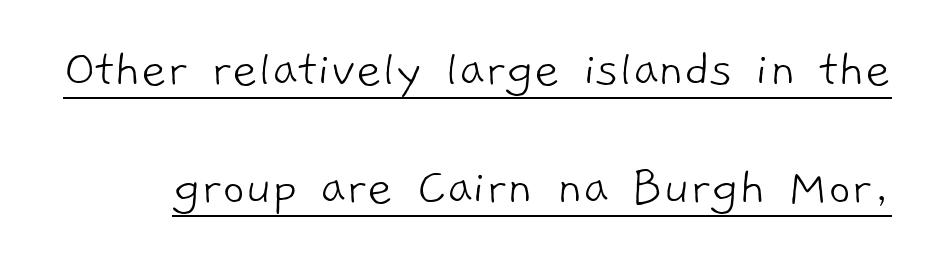
Q: Is the text bold? A: No.
Q: Is the typeface a serif or a sans-serif typeface? A: Sans-serif.
Q: Is the text underlined? A: Yes.
Q: Is the spacing between letters normal or unusually wide? A: Normal.
Q: Is the spacing between lines tight, normal or loose? A: Loose.
Q: Width (condensed, normal, or wide)? A: Normal.
Q: Stroke contrast? A: Low.
Q: x-height? A: Medium.
Q: Monospaced? A: No.
